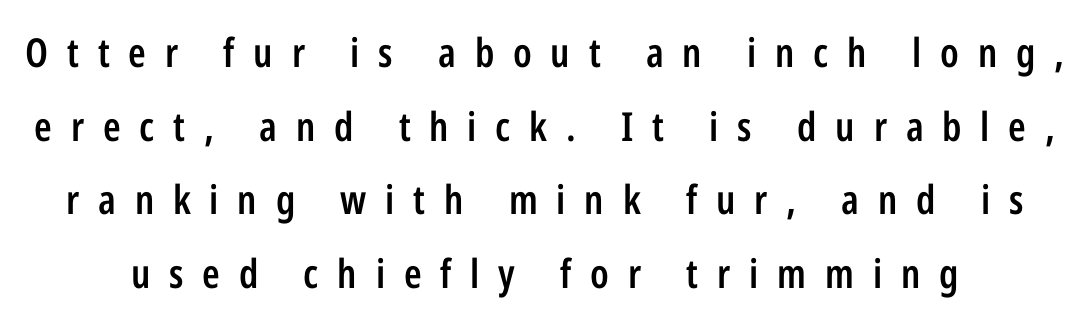
The image shows 40 px semibold, condensed sans-serif type, upright; set line spacing 1.84x, unusually wide letter spacing (+0.47 em), not underlined; low stroke contrast and a medium x-height.
